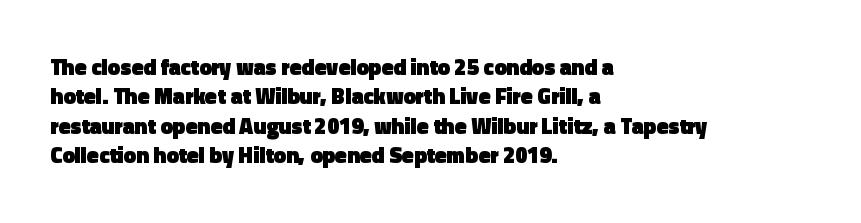
The image shows 22 px bold type, upright; set left-aligned, normal line spacing (1.34x), normal letter spacing, not underlined.
